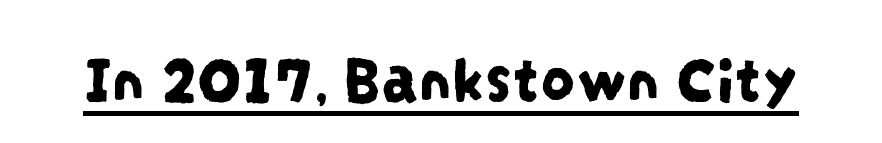
Q: Is the typeface a serif or a sans-serif typeface? A: Sans-serif.
Q: Is the text underlined? A: Yes.
Q: Is the spacing between letters normal or unusually wide? A: Normal.
Q: Width (condensed, normal, or wide)? A: Condensed.
Q: Stroke contrast? A: Low.
Q: x-height? A: Large.
Q: Monospaced? A: No.
